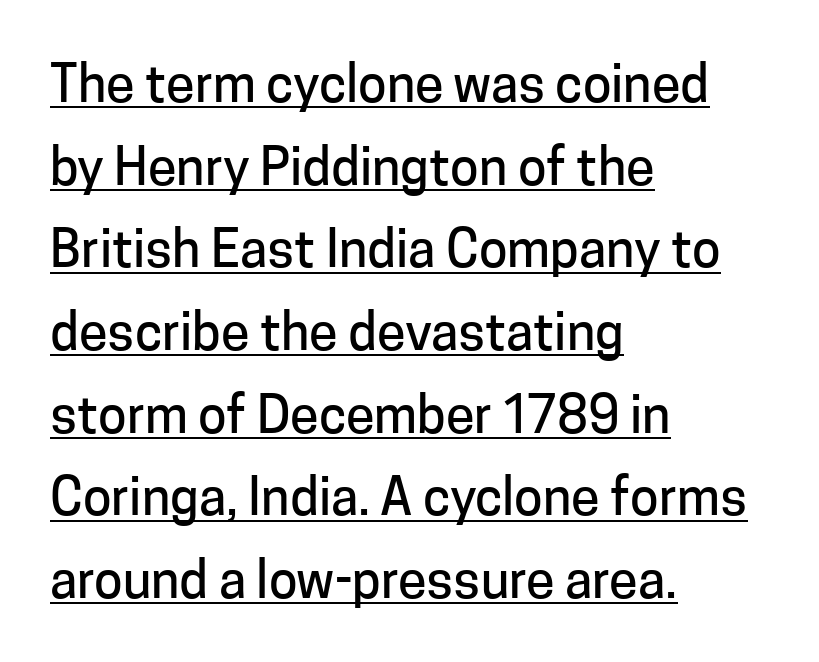
The face used here is proportionally spaced, like ordinary book or web type. The rendering shows plain stroke endings on the letterforms — a sans-serif design. Observe the ordinary spacing: letters are neighbours, not strangers. Whoever set this chose a conventional vertical rhythm.
